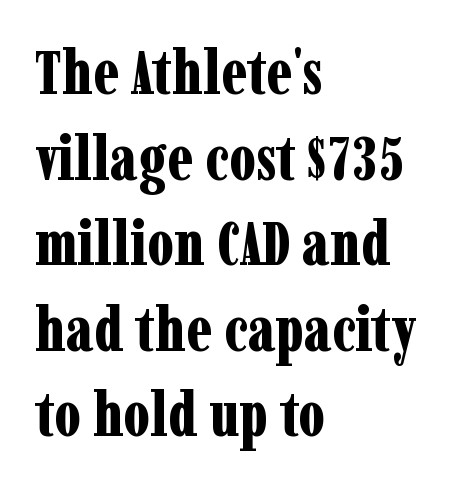
The image shows 62 px bold, condensed serif type, upright; set left-aligned, normal line spacing (1.38x), normal letter spacing, not underlined; low stroke contrast and a medium x-height.
